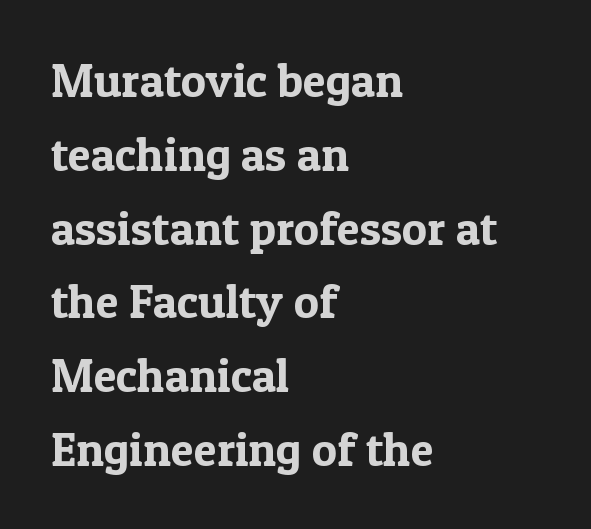
The image shows 47 px serif type, upright; set left-aligned, normal line spacing (1.57x), normal letter spacing, not underlined; a medium x-height.
